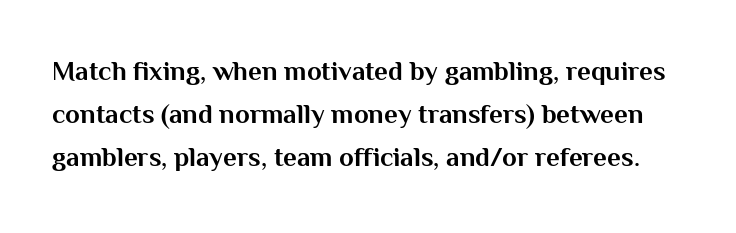
Posture: upright roman. A dark, heavy texture on the line: the type is bold. The tracking reads as untouched default to a designer's eye. The glyphs are unaccompanied by any horizontal stroke below them. Notice how descenders clear the ascenders below comfortably — that's standard leading.
